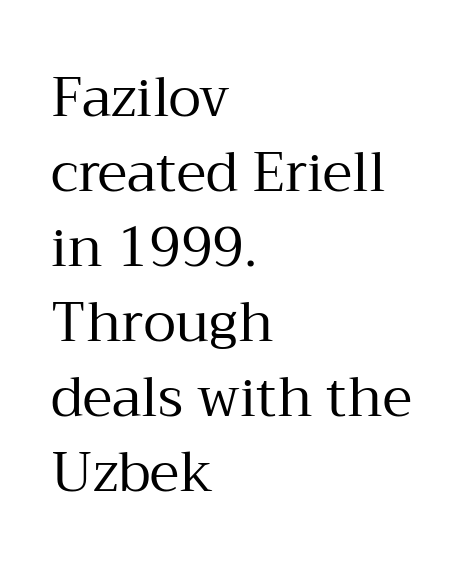
Q: Is the text bold? A: No.
Q: Is the text italic (slanted)? A: No, it is upright.
Q: Is the typeface a serif or a sans-serif typeface? A: Serif.
Q: Is the text underlined? A: No.
Q: How is the paragraph aligned? A: Left-aligned.
Q: Is the spacing between letters normal or unusually wide? A: Normal.
Q: Is the spacing between lines tight, normal or loose? A: Normal.
Q: Width (condensed, normal, or wide)? A: Normal.
Q: Stroke contrast? A: Medium.
Q: x-height? A: Medium.
Q: Monospaced? A: No.
